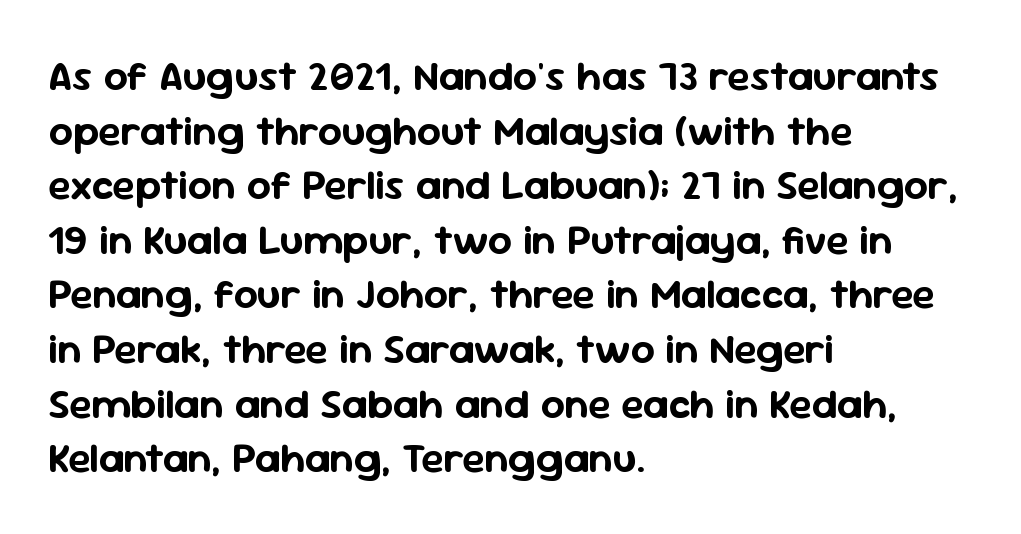
Q: Is the text italic (slanted)? A: No, it is upright.
Q: Is the typeface a serif or a sans-serif typeface? A: Sans-serif.
Q: Is the text underlined? A: No.
Q: How is the paragraph aligned? A: Left-aligned.
Q: Is the spacing between letters normal or unusually wide? A: Normal.
Q: Is the spacing between lines tight, normal or loose? A: Normal.
Q: Width (condensed, normal, or wide)? A: Normal.
Q: Stroke contrast? A: Low.
Q: x-height? A: Medium.
Q: Monospaced? A: No.
